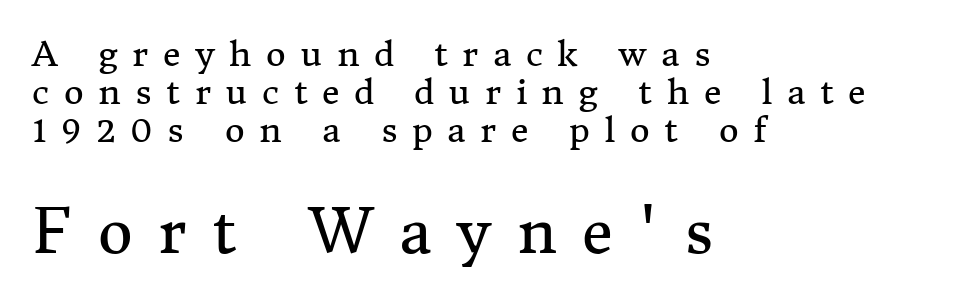
Q: Is the text bold? A: No.
Q: Is the text italic (slanted)? A: No, it is upright.
Q: Is the typeface a serif or a sans-serif typeface? A: Serif.
Q: Is the text underlined? A: No.
Q: How is the paragraph aligned? A: Left-aligned.
Q: Is the spacing between letters normal or unusually wide? A: Unusually wide.
Q: Is the spacing between lines tight, normal or loose? A: Tight.
Q: Which block of text is set in a larger size, the first (top) or the second (bottom)? A: The second (bottom) one.
Q: Width (condensed, normal, or wide)? A: Normal.
Q: Stroke contrast? A: Medium.
Q: x-height? A: Medium.
Q: Monospaced? A: No.
